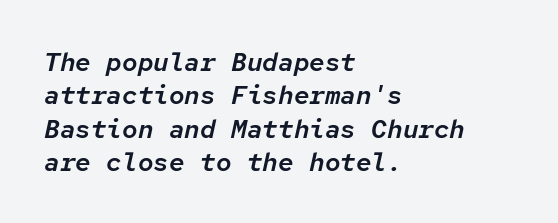
Q: Is the text italic (slanted)? A: Yes, it leans right by about 12 degrees.
Q: Is the text underlined? A: No.
Q: How is the paragraph aligned? A: Left-aligned.
Q: Is the spacing between letters normal or unusually wide? A: Normal.
Q: Is the spacing between lines tight, normal or loose? A: Normal.
